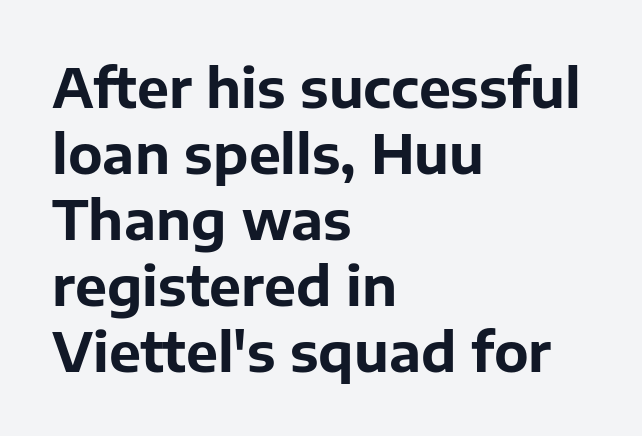
Q: Is the text bold? A: Yes.
Q: Is the text italic (slanted)? A: No, it is upright.
Q: Is the typeface a serif or a sans-serif typeface? A: Sans-serif.
Q: Is the text underlined? A: No.
Q: How is the paragraph aligned? A: Left-aligned.
Q: Is the spacing between letters normal or unusually wide? A: Normal.
Q: Width (condensed, normal, or wide)? A: Normal.
Q: Stroke contrast? A: Low.
Q: x-height? A: Medium.
Q: Monospaced? A: No.
